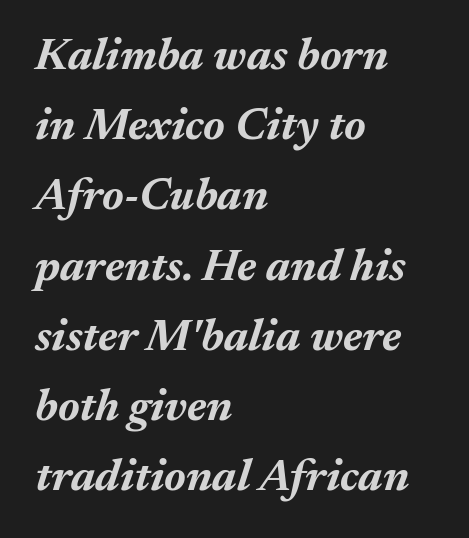
The image shows 45 px bold type, italic (leaning right); set left-aligned, normal line spacing (1.56x), normal letter spacing, not underlined; medium stroke contrast and a medium x-height.
